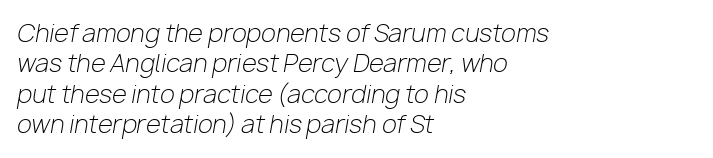
It's the slanting kind of type. Underline: absent. Is the stroke heavy? The answer is a plain regular-or-lighter. The lines are quadded left. This sample uses plain, unmodified letter spacing.
